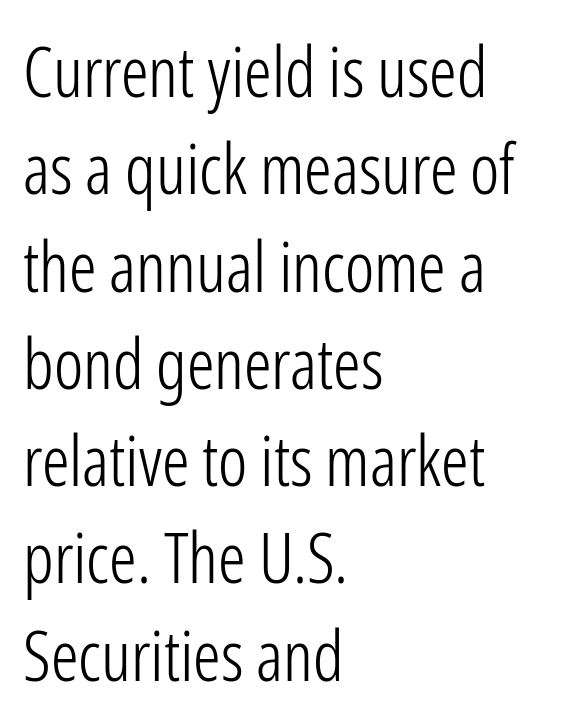
{"serif": "no", "italic": "no", "bold": "no", "weight": "light", "width": "condensed", "stroke_contrast": "low", "x_height": "medium", "monospaced": "no", "underline": "no", "align": "left", "line_spacing": "normal", "line_spacing_ratio": 1.41, "letter_spacing": "normal", "letter_spacing_em": 0.0, "glyph_px": 69}
